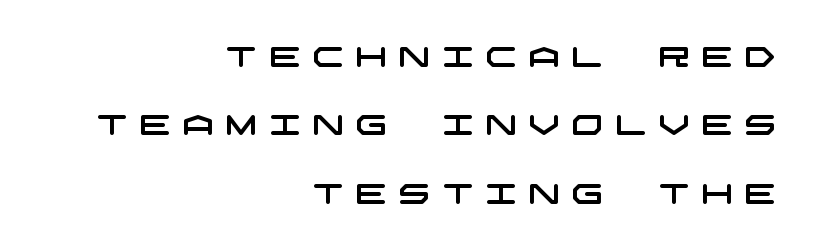
The image shows 28 px wide sans-serif type; set right-aligned, loose line spacing (2.44x), unusually wide letter spacing (+0.41 em), not underlined; low stroke contrast and a large x-height.
